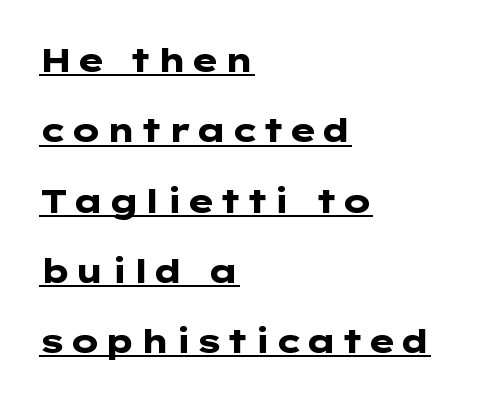
The image shows 33 px heavy, wide sans-serif type, upright; set left-aligned, loose line spacing (2.13x), underlined; low stroke contrast and a medium x-height.
